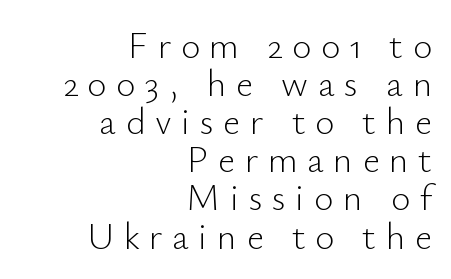
The font sits on the lighter half of the weight spectrum, regular included. The space beneath each line is pristine and unruled. Closely set lines give the paragraph a compact silhouette. The font family rendered here belongs to the sans-serif group. Visually the block forms a straight wall on the right and a jagged coastline on the left. You can tell it's not italic because the verticals are truly vertical.
